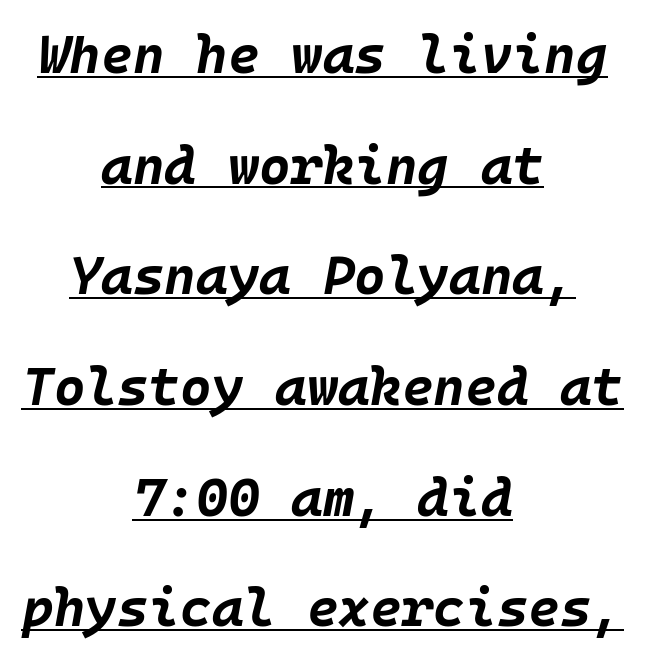
{"italic": "yes", "lean": "right", "slant_degrees": 10, "bold": "yes", "weight": "bold", "width": "normal", "stroke_contrast": "low", "x_height": "large", "underline": "yes", "align": "center", "line_spacing": "loose", "line_spacing_ratio": 2.05, "letter_spacing": "normal", "letter_spacing_em": 0.0, "glyph_px": 54}
